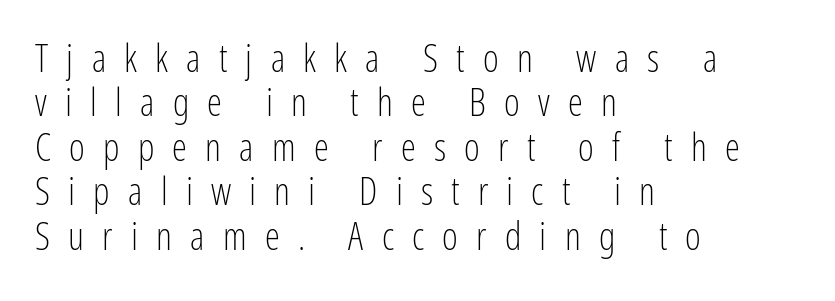
Layout note: lines flush left. The typeface has the unassuming heft of standard copy or less. Italic? Not at all — the glyphs are vertical. The letters advance in unequal steps, a hallmark of proportional type. Words appear elongated and porous because spacing is wide.
